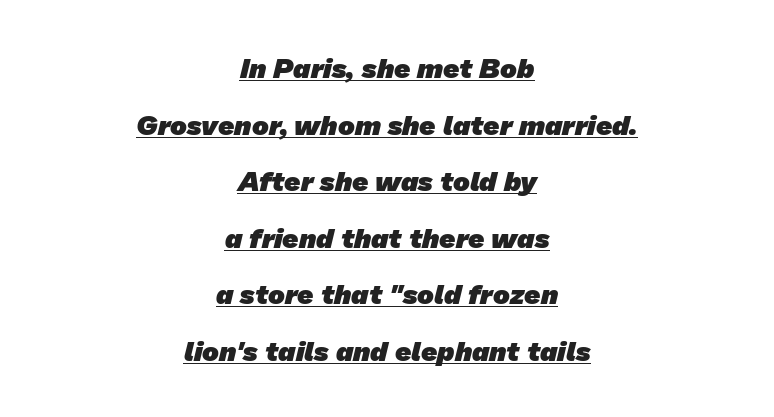
The image shows 28 px heavy sans-serif type; set centered, loose line spacing (2.02x), normal letter spacing, underlined; low stroke contrast and a medium x-height.
